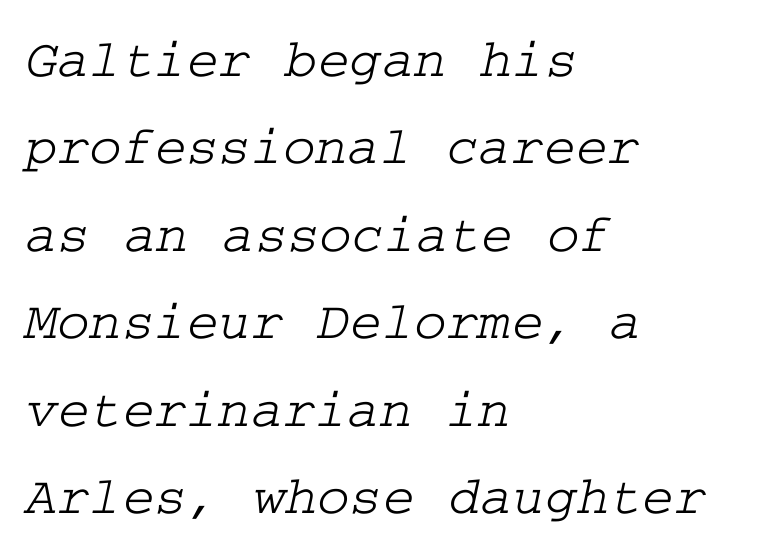
Q: Is the typeface a serif or a sans-serif typeface? A: Serif.
Q: Is the text underlined? A: No.
Q: How is the paragraph aligned? A: Left-aligned.
Q: Is the spacing between letters normal or unusually wide? A: Normal.
Q: Is the spacing between lines tight, normal or loose? A: Normal.
Q: Width (condensed, normal, or wide)? A: Wide.
Q: Stroke contrast? A: Low.
Q: x-height? A: Medium.
